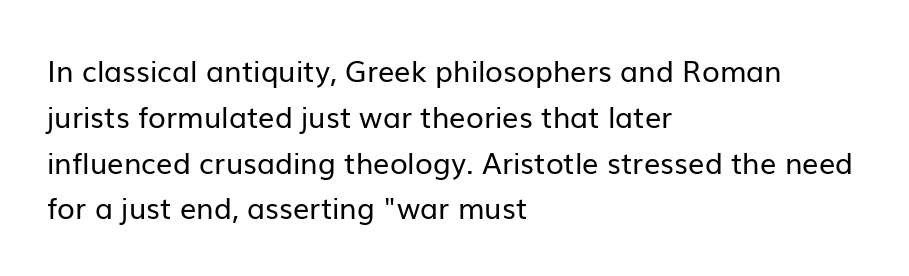
Observe the absence of serifs on each vertical stroke in this sample. Alignment: flush left. Descenders are the only things crossing below the line. This sample uses an upright cut, with every glyph sitting square on the baseline. Ink coverage per letter is moderate at most.
